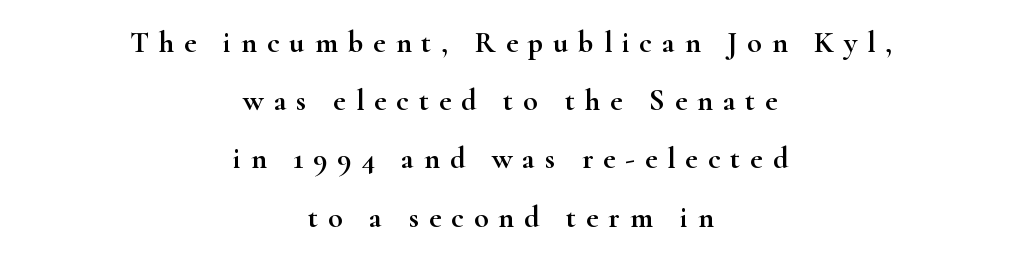
Q: Is the text italic (slanted)? A: No, it is upright.
Q: Is the typeface a serif or a sans-serif typeface? A: Serif.
Q: Is the text underlined? A: No.
Q: How is the paragraph aligned? A: Centered.
Q: Is the spacing between letters normal or unusually wide? A: Unusually wide.
Q: Is the spacing between lines tight, normal or loose? A: Loose.
Q: Width (condensed, normal, or wide)? A: Wide.
Q: Stroke contrast? A: High.
Q: x-height? A: Small.
Q: Monospaced? A: No.
